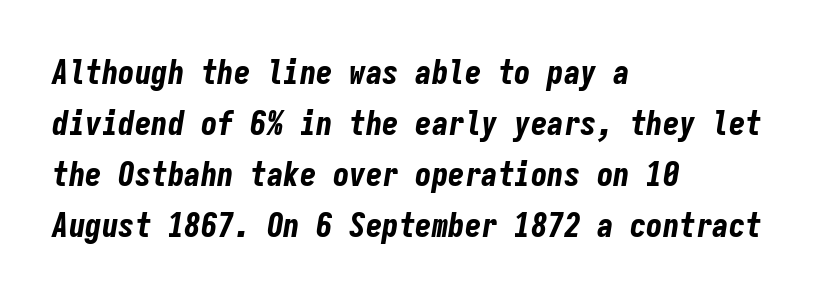
{"italic": "yes", "lean": "right", "slant_degrees": 9, "bold": "yes", "weight": "bold", "width": "condensed", "stroke_contrast": "low", "x_height": "medium", "monospaced": "yes", "underline": "no", "align": "left", "line_spacing": "normal", "line_spacing_ratio": 1.55, "letter_spacing": "normal", "letter_spacing_em": 0.0, "glyph_px": 33}
